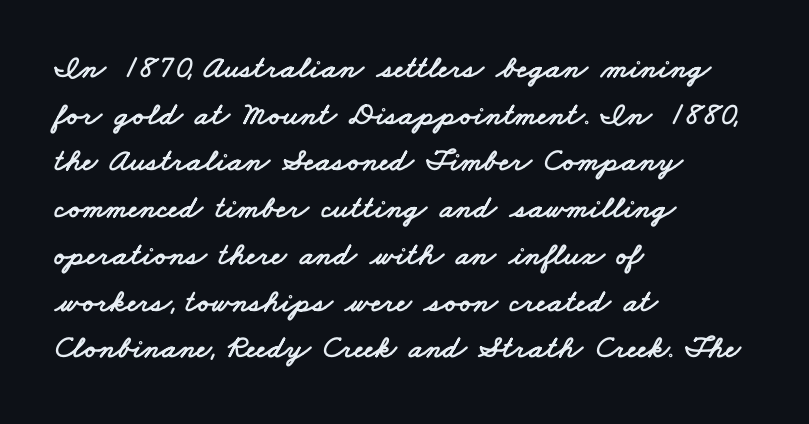
Normally led — the rows are evenly, conventionally spaced. The type is set solid horizontally, with unmodified tracking. A typesetter would label this face a sans. Where is the straight margin? On the left.
